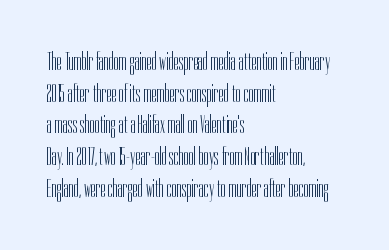
{"italic": "no", "bold": "no", "underline": "no", "align": "left", "line_spacing_ratio": 1.22, "letter_spacing": "normal", "letter_spacing_em": 0.0, "glyph_px": 26}
